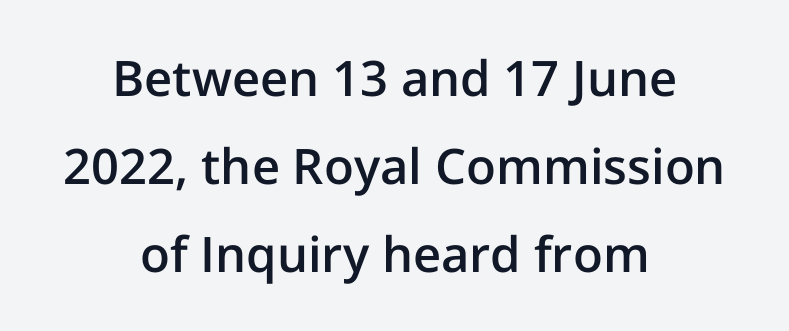
Proportional: the letters do not fall into vertical columns. Notice how the passage keeps no hard edge, just a central spine. Students, note that the glyphs here touch the page at normal intervals. Typographically, this falls in the sans-serif category.
